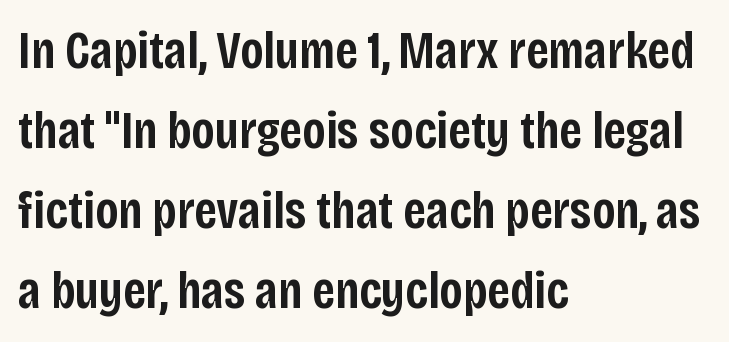
Q: Is the text bold? A: Semi-bold.
Q: Is the text italic (slanted)? A: No, it is upright.
Q: Is the typeface a serif or a sans-serif typeface? A: Sans-serif.
Q: Is the text underlined? A: No.
Q: How is the paragraph aligned? A: Left-aligned.
Q: Is the spacing between letters normal or unusually wide? A: Normal.
Q: Is the spacing between lines tight, normal or loose? A: Normal.
Q: Width (condensed, normal, or wide)? A: Condensed.
Q: Stroke contrast? A: Low.
Q: x-height? A: Large.
Q: Monospaced? A: No.
